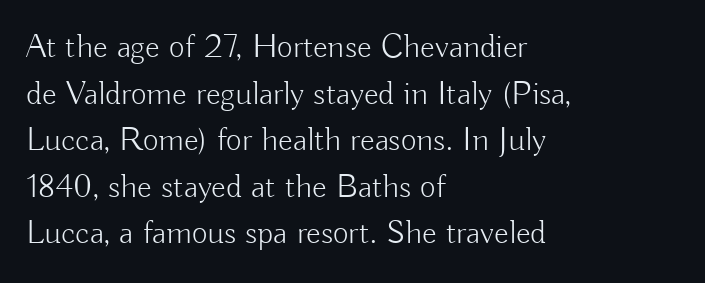
{"serif": "no", "italic": "no", "bold": "no", "weight": "light", "width": "normal", "stroke_contrast": "low", "x_height": "small", "monospaced": "no", "underline": "no", "align": "left", "line_spacing": "normal", "line_spacing_ratio": 1.37, "letter_spacing": "normal", "letter_spacing_em": 0.0, "glyph_px": 34}
